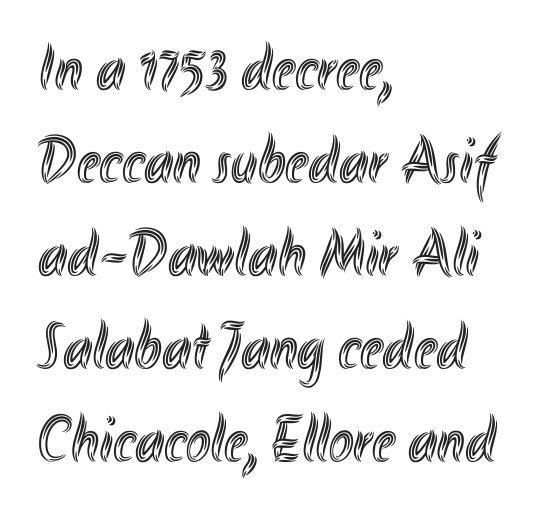
Q: Is the text italic (slanted)? A: Yes.
Q: Is the text underlined? A: No.
Q: How is the paragraph aligned? A: Left-aligned.
Q: Is the spacing between letters normal or unusually wide? A: Normal.
Q: Is the spacing between lines tight, normal or loose? A: Normal.
Q: Width (condensed, normal, or wide)? A: Condensed.
Q: x-height? A: Small.
Q: Monospaced? A: No.
